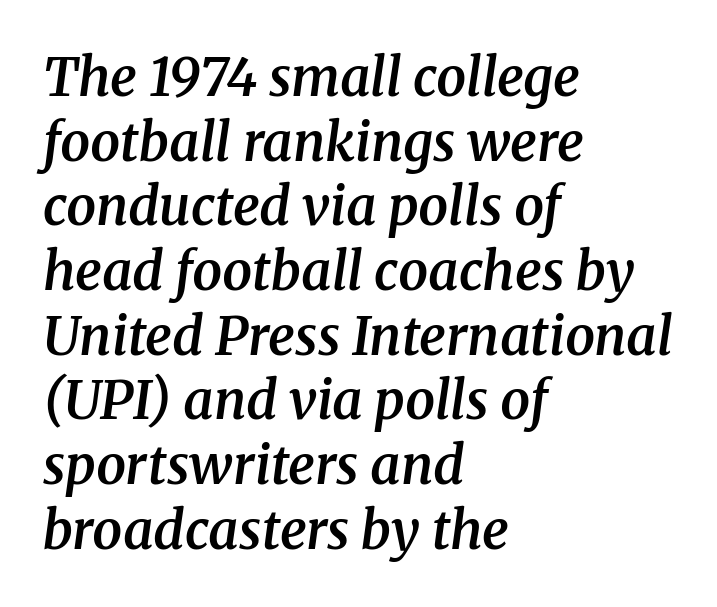
Note the varied advance widths — an 'i' is clearly narrower than an 'm'. The font family rendered here belongs to the serif group. The text block is weighted toward the left margin, trailing off unevenly rightward. Its strokes are somewhat broadened, the hallmark of semibold type. Decoration check: the copy has no underline.
